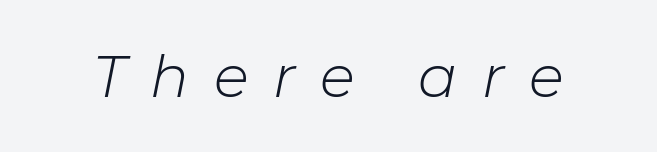
Q: Is the text bold? A: No.
Q: Is the text italic (slanted)? A: Yes, it leans right by about 11 degrees.
Q: Is the text underlined? A: No.
Q: Is the spacing between letters normal or unusually wide? A: Unusually wide.
Q: Width (condensed, normal, or wide)? A: Normal.
Q: Stroke contrast? A: Low.
Q: x-height? A: Medium.
Q: Monospaced? A: No.
